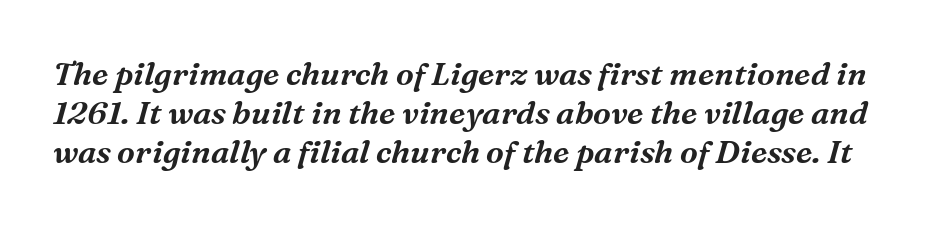
{"serif": "yes", "italic": "yes", "lean": "right", "slant_degrees": 16, "width": "normal", "stroke_contrast": "medium", "x_height": "medium", "monospaced": "no", "underline": "no", "line_spacing_ratio": 1.22, "letter_spacing": "normal", "letter_spacing_em": 0.0, "glyph_px": 32}
